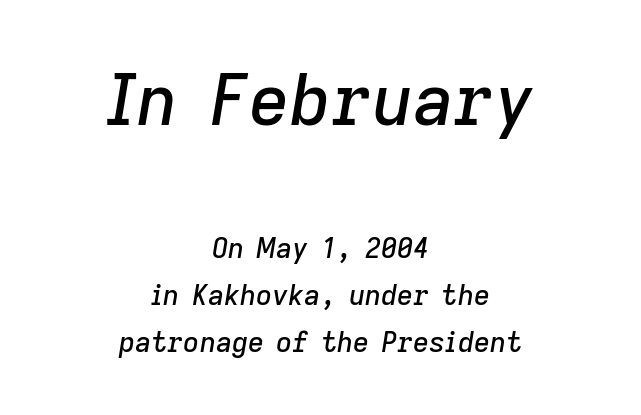
Q: Is the text italic (slanted)? A: Yes, it leans right by about 9 degrees.
Q: Is the text underlined? A: No.
Q: How is the paragraph aligned? A: Centered.
Q: Is the spacing between letters normal or unusually wide? A: Normal.
Q: Is the spacing between lines tight, normal or loose? A: Normal.
Q: Which block of text is set in a larger size, the first (top) or the second (bottom)? A: The first (top) one.
Q: Width (condensed, normal, or wide)? A: Normal.
Q: Stroke contrast? A: Low.
Q: x-height? A: Medium.
Q: Monospaced? A: No.
